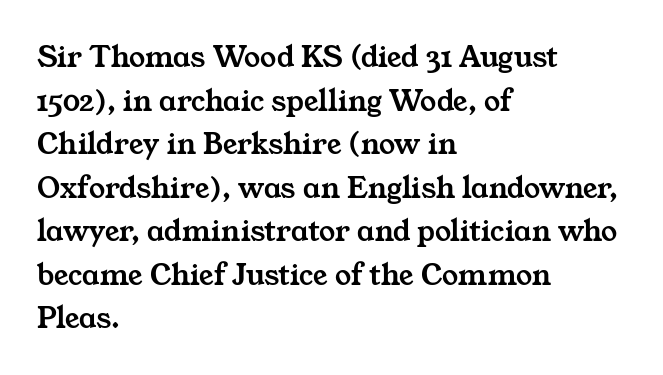
{"serif": "yes", "width": "wide", "stroke_contrast": "medium", "x_height": "medium", "monospaced": "no", "underline": "no", "align": "left", "line_spacing": "normal", "line_spacing_ratio": 1.36, "letter_spacing": "normal", "letter_spacing_em": 0.0, "glyph_px": 32}
